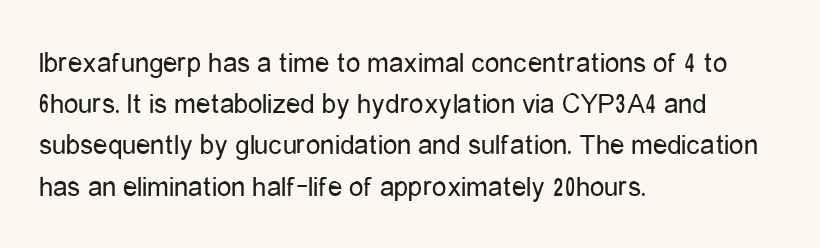
Q: Is the text bold? A: No.
Q: Is the text italic (slanted)? A: No, it is upright.
Q: Is the typeface a serif or a sans-serif typeface? A: Sans-serif.
Q: Is the text underlined? A: No.
Q: How is the paragraph aligned? A: Left-aligned.
Q: Is the spacing between letters normal or unusually wide? A: Normal.
Q: Is the spacing between lines tight, normal or loose? A: Normal.
Q: Width (condensed, normal, or wide)? A: Condensed.
Q: Stroke contrast? A: Low.
Q: x-height? A: Medium.
Q: Monospaced? A: No.
